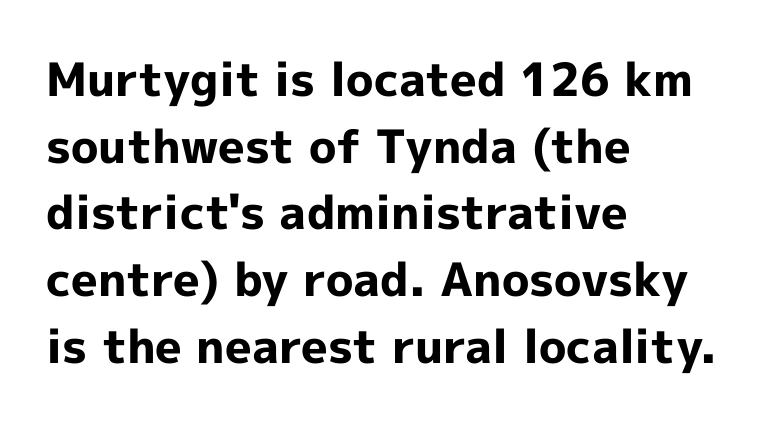
Q: Is the text bold? A: Yes.
Q: Is the text italic (slanted)? A: No, it is upright.
Q: Is the typeface a serif or a sans-serif typeface? A: Sans-serif.
Q: Is the text underlined? A: No.
Q: How is the paragraph aligned? A: Left-aligned.
Q: Is the spacing between letters normal or unusually wide? A: Normal.
Q: Is the spacing between lines tight, normal or loose? A: Normal.
Q: Width (condensed, normal, or wide)? A: Normal.
Q: x-height? A: Medium.
Q: Monospaced? A: No.
